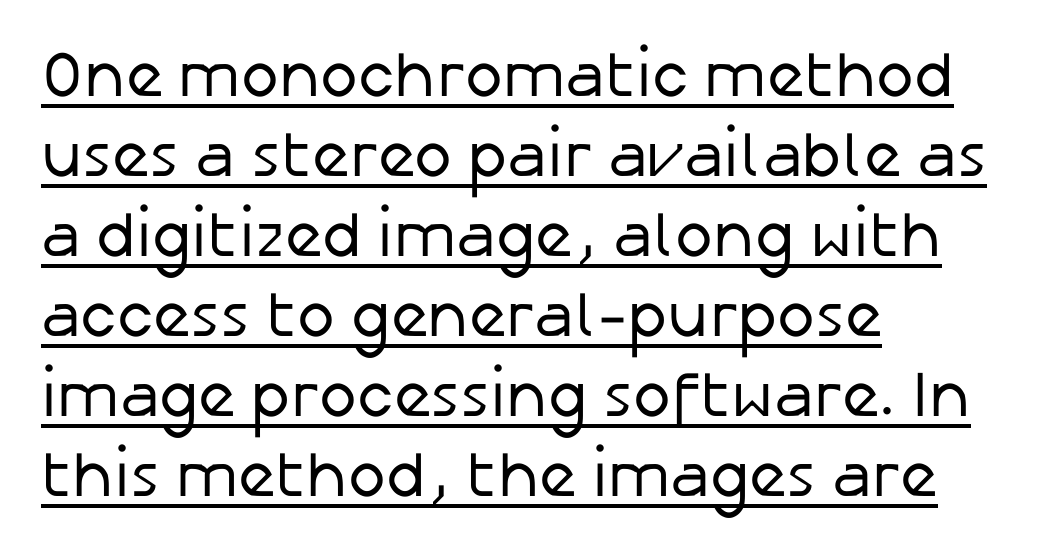
The image shows 64 px regular-weight sans-serif type, upright; set left-aligned, normal line spacing (1.25x), normal letter spacing, underlined; low stroke contrast and a medium x-height.
